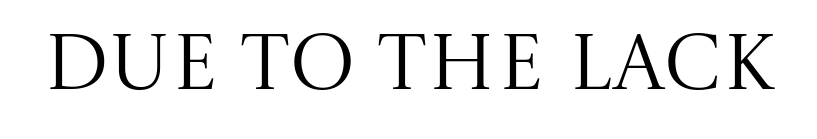
{"serif": "yes", "italic": "no", "bold": "no", "weight": "regular", "width": "normal", "stroke_contrast": "medium", "x_height": "large", "monospaced": "no", "underline": "no", "letter_spacing": "normal", "letter_spacing_em": 0.0, "glyph_px": 78}
